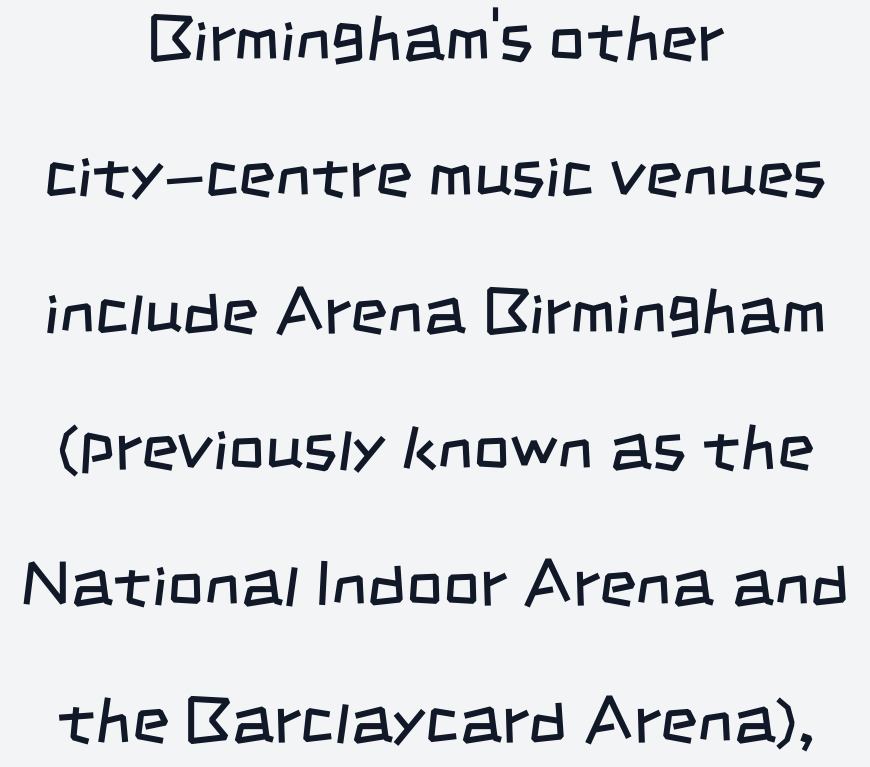
{"serif": "no", "bold": "no", "weight": "regular", "width": "condensed", "stroke_contrast": "low", "x_height": "large", "monospaced": "no", "underline": "no", "align": "center", "line_spacing": "loose", "line_spacing_ratio": 2.13, "letter_spacing": "normal", "letter_spacing_em": 0.0, "glyph_px": 64}
